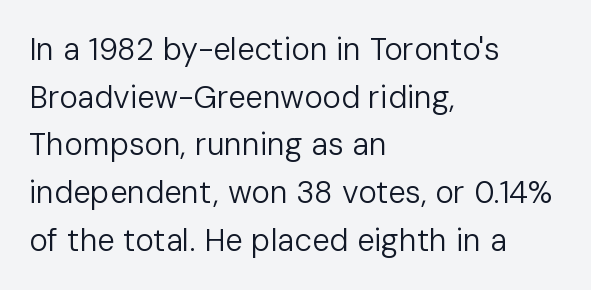
Here the designer chose a conventional face with non-uniform glyph widths. Stroke thickness stays within the range of a standard reading face or lighter. The block of text has a typical density, with ordinary space between rows. You can tell from the bare stems that sans-serif type was used. All the whitespace from short lines collects on the right. In terms of posture, this sample is upright.
